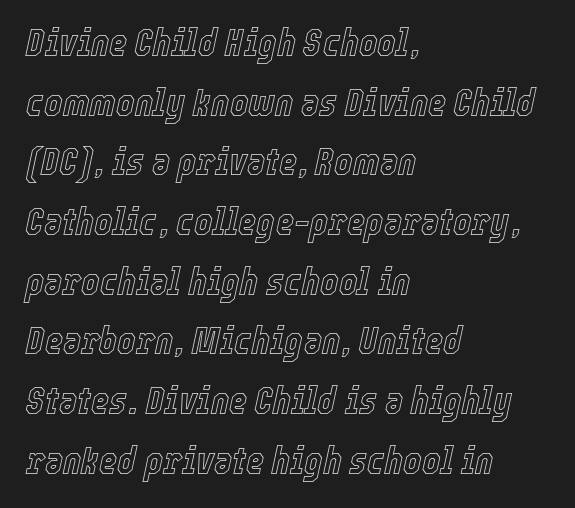
{"italic": "yes", "lean": "right", "slant_degrees": 12, "width": "condensed", "x_height": "medium", "monospaced": "no", "underline": "no", "align": "left", "line_spacing": "normal", "line_spacing_ratio": 1.53, "letter_spacing": "normal", "letter_spacing_em": 0.0, "glyph_px": 39}
